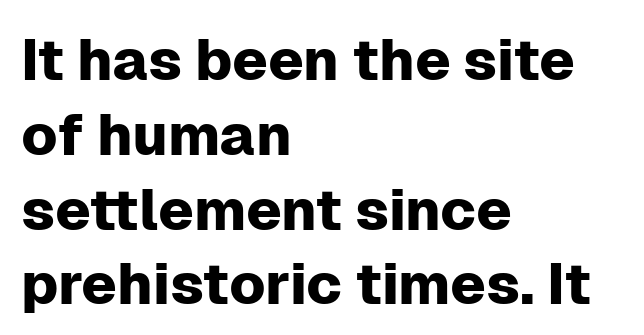
Serif or sans? Sans — the stroke terminals are bare. The font's upright variant was chosen for this text. A student would call this left alignment; a typographer would say flush left, rag right. The gap between lines stays unmarked. The letterforms sit shoulder to shoulder at normal distance.
